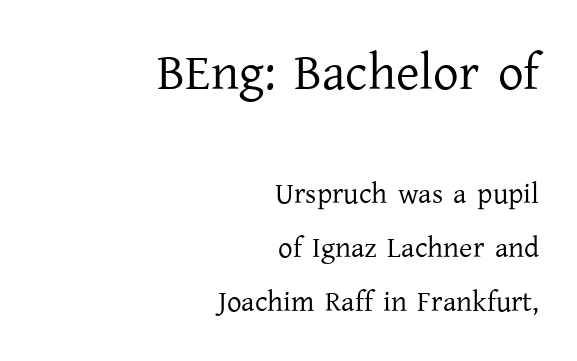
Check under the words: just untouched page. Spacing verdict: proportional, widths tailored to each character. Size contrast runs from large at the top to small at the bottom. Stroke mass is kept to a normal reading level or below.
